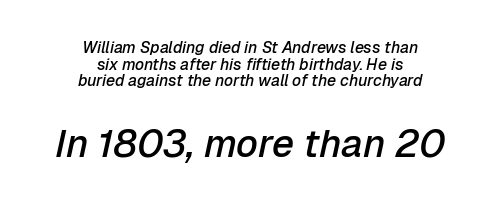
Visually the block forms a symmetrical silhouette, jagged on both flanks. Notice how descenders almost collide with the ascenders below — that's tight leading. This is the in-between weight designers call semibold or demi. Designer's note — italics engaged. The block sitting lower on the canvas is the one with enlarged characters.
